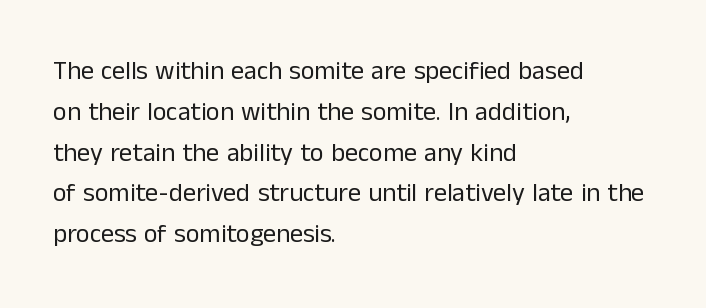
The image shows 26 px text type, upright; set left-aligned, normal line spacing (1.57x), normal letter spacing, not underlined.
